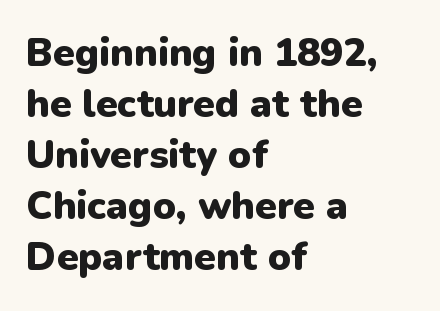
A typesetter would mark this as roman, not italic. Every letter is thick-stroked: bold, no question. Alignment: flush left. The type family on display is of the sans-serif kind. Each new line begins a customary step beneath the previous one. Decoration check: the copy has no underline.
